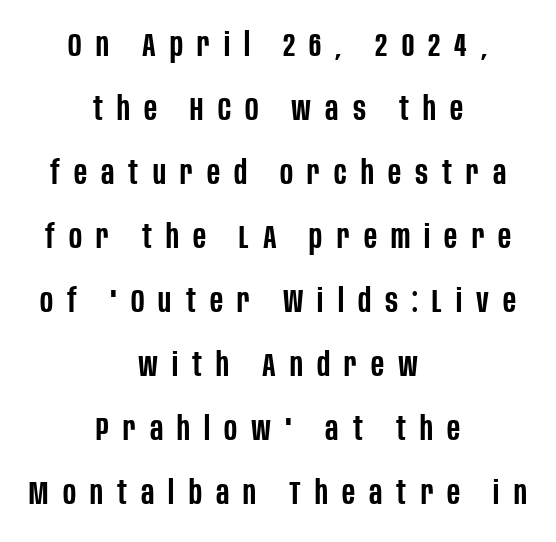
{"serif": "no", "italic": "no", "bold": "semi", "weight": "semibold", "width": "condensed", "stroke_contrast": "low", "x_height": "large", "monospaced": "no", "underline": "no", "align": "center", "line_spacing": "loose", "line_spacing_ratio": 1.94, "letter_spacing": "wide", "letter_spacing_em": 0.43, "glyph_px": 33}
